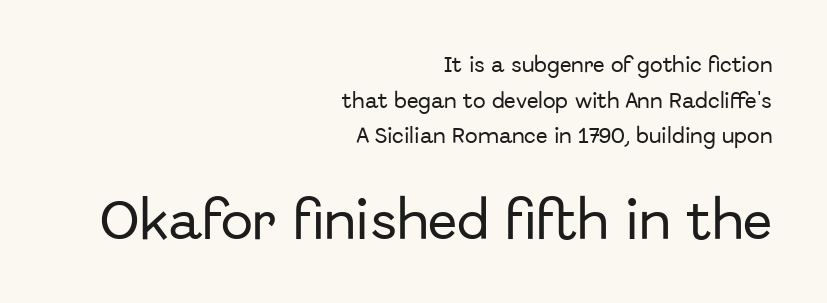
The image shows 43 px sans-serif type, upright; set right-aligned, loose line spacing (2.09x), normal letter spacing, not underlined; the second (bottom) block is 2.53x larger; low stroke contrast and a medium x-height.
